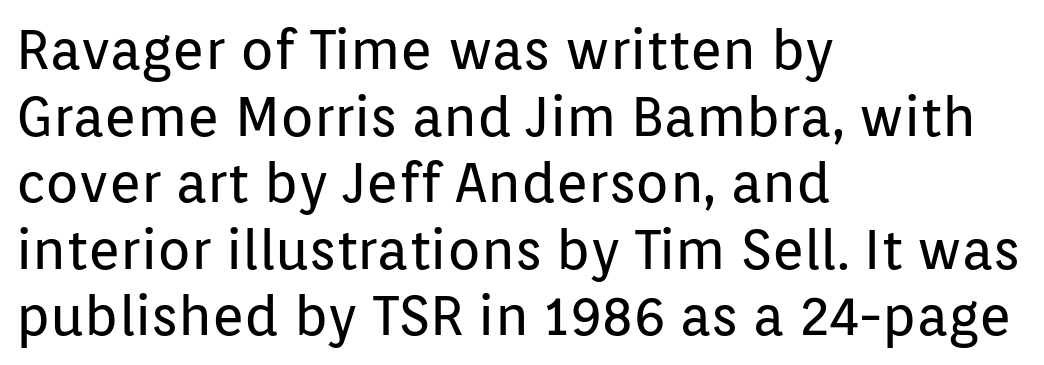
{"serif": "no", "italic": "no", "bold": "no", "weight": "regular", "width": "normal", "stroke_contrast": "low", "x_height": "medium", "monospaced": "no", "underline": "no", "align": "left", "line_spacing_ratio": 1.21, "letter_spacing": "normal", "letter_spacing_em": 0.0, "glyph_px": 55}
